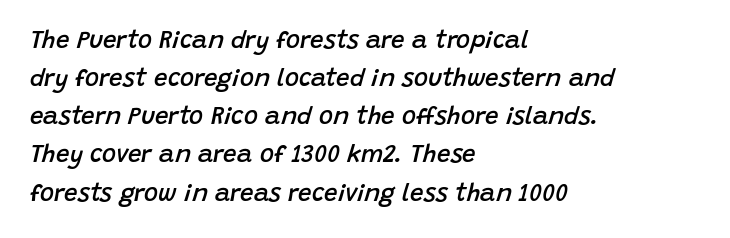
{"italic": "yes", "lean": "right", "slant_degrees": 15, "bold": "semi", "underline": "no", "align": "left", "line_spacing": "normal", "line_spacing_ratio": 1.59, "letter_spacing": "normal", "letter_spacing_em": 0.0, "glyph_px": 24}
